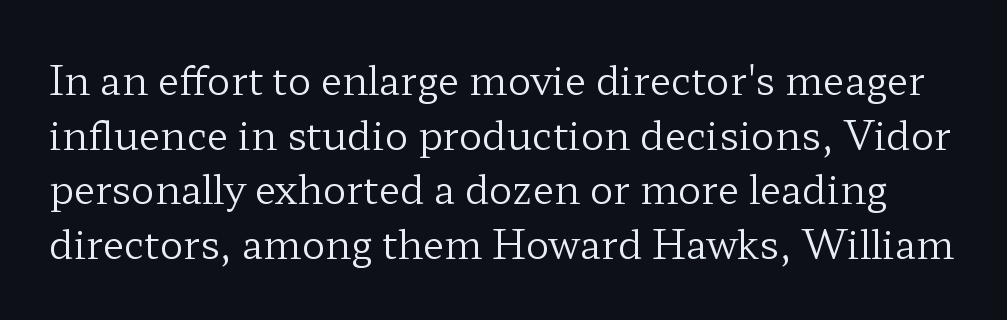
Q: Is the text bold? A: No.
Q: Is the text italic (slanted)? A: No, it is upright.
Q: Is the typeface a serif or a sans-serif typeface? A: Serif.
Q: Is the text underlined? A: No.
Q: Is the spacing between letters normal or unusually wide? A: Normal.
Q: Is the spacing between lines tight, normal or loose? A: Normal.
Q: Width (condensed, normal, or wide)? A: Wide.
Q: Stroke contrast? A: Low.
Q: x-height? A: Medium.
Q: Monospaced? A: No.
